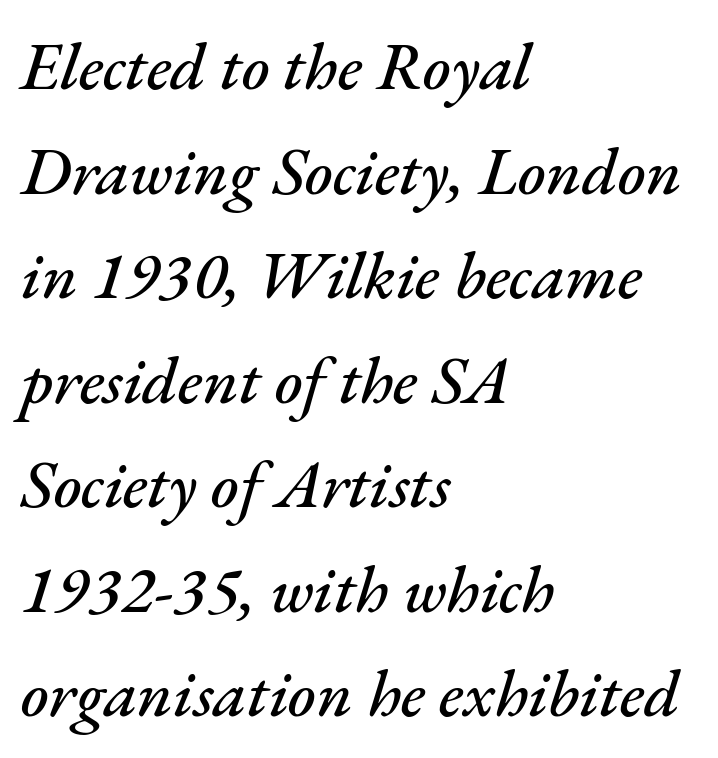
Q: Is the text italic (slanted)? A: Yes, it leans right by about 17 degrees.
Q: Is the text underlined? A: No.
Q: How is the paragraph aligned? A: Left-aligned.
Q: Is the spacing between letters normal or unusually wide? A: Normal.
Q: Is the spacing between lines tight, normal or loose? A: Normal.
Q: Width (condensed, normal, or wide)? A: Normal.
Q: Stroke contrast? A: Medium.
Q: x-height? A: Small.
Q: Monospaced? A: No.
